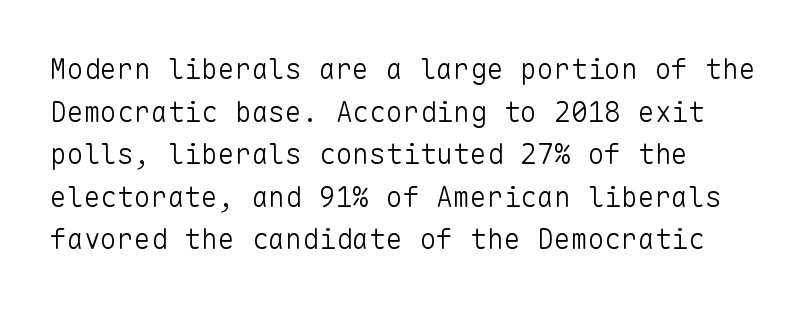
{"serif": "no", "italic": "no", "bold": "no", "weight": "light", "width": "normal", "stroke_contrast": "low", "x_height": "medium", "monospaced": "yes", "underline": "no", "line_spacing": "normal", "line_spacing_ratio": 1.52, "letter_spacing": "normal", "letter_spacing_em": 0.0, "glyph_px": 28}
